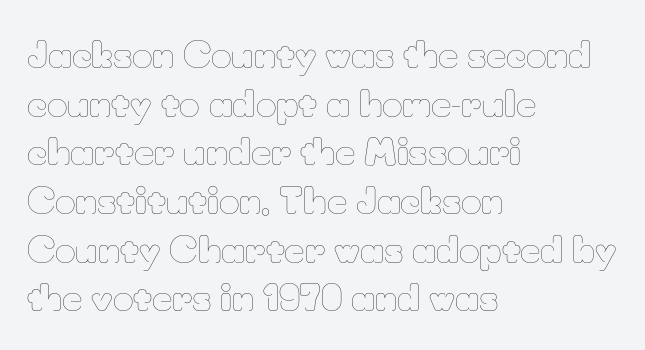
The image shows 35 px thin type, upright; set left-aligned, normal line spacing (1.39x), normal letter spacing, not underlined; low stroke contrast and a small x-height.
